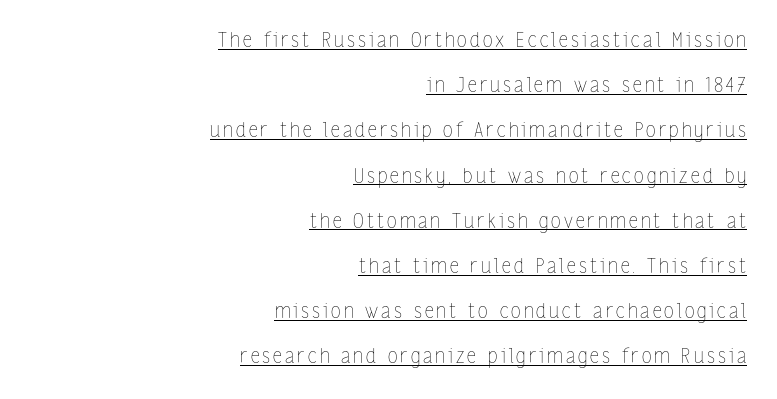
The image shows 20 px text type, upright; set right-aligned, loose line spacing (2.26x), underlined.
